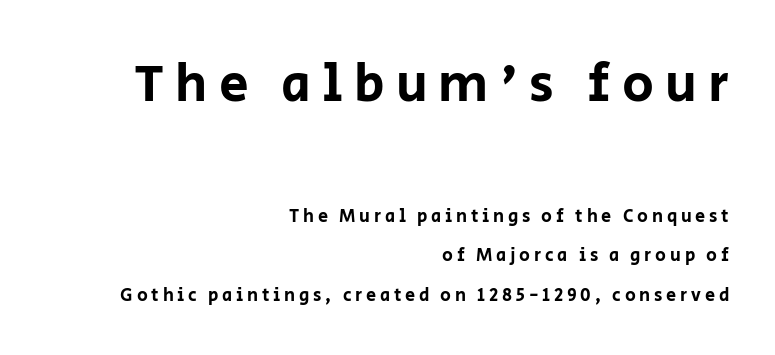
Q: Is the text italic (slanted)? A: No, it is upright.
Q: Is the typeface a serif or a sans-serif typeface? A: Sans-serif.
Q: Is the text underlined? A: No.
Q: How is the paragraph aligned? A: Right-aligned.
Q: Is the spacing between letters normal or unusually wide? A: Unusually wide.
Q: Is the spacing between lines tight, normal or loose? A: Loose.
Q: Which block of text is set in a larger size, the first (top) or the second (bottom)? A: The first (top) one.
Q: Width (condensed, normal, or wide)? A: Normal.
Q: Stroke contrast? A: Low.
Q: x-height? A: Large.
Q: Monospaced? A: No.
